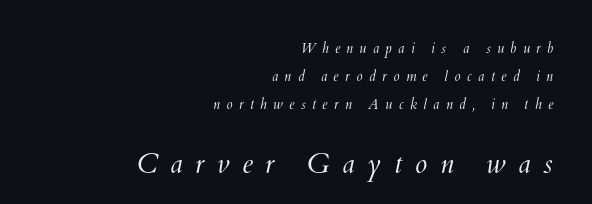
{"bold": "no", "weight": "light", "width": "normal", "stroke_contrast": "medium", "x_height": "small", "monospaced": "no", "underline": "no", "align": "right", "line_spacing": "loose", "line_spacing_ratio": 1.99, "letter_spacing": "wide", "letter_spacing_em": 0.45, "larger_block": "second", "size_ratio": 2.0, "glyph_px": 28}
